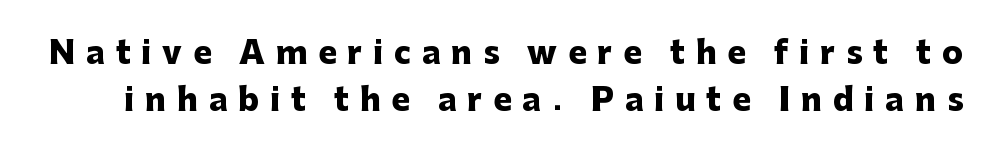
If you measured baseline to baseline, you'd find a middling distance. Quick note: not italic, upright. This sample uses expanded letter spacing, leaving extra air between glyphs. You can tell from the bare stems that sans-serif type was used. This sample has the flowing, uneven cadence of proportional lettering. Check the space under the baseline: it is left empty.
